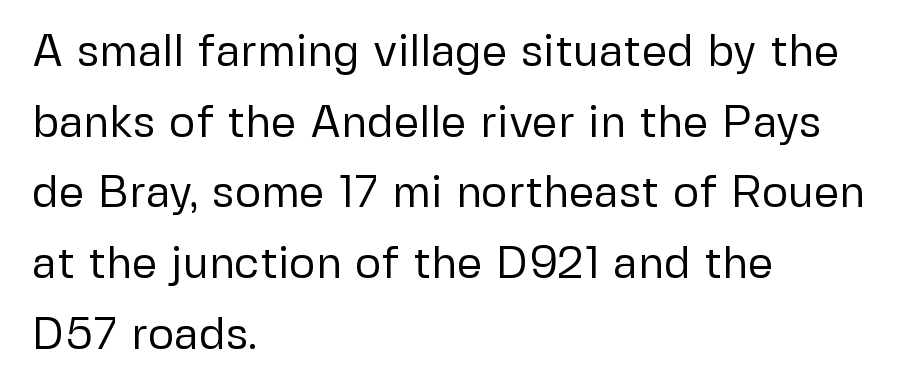
{"serif": "no", "italic": "no", "bold": "no", "weight": "regular", "width": "normal", "stroke_contrast": "low", "x_height": "medium", "monospaced": "no", "underline": "no", "align": "left", "line_spacing": "normal", "line_spacing_ratio": 1.57, "letter_spacing": "normal", "letter_spacing_em": 0.0, "glyph_px": 45}
